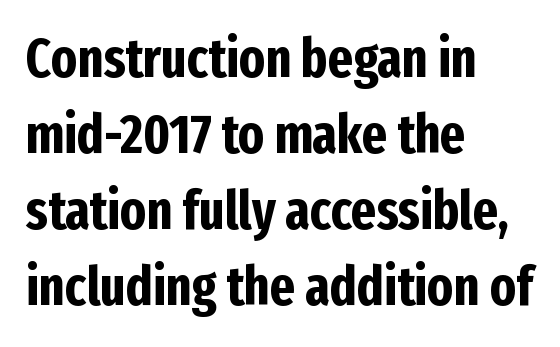
Looks like regular typesetting: each glyph gets only the width it needs. Every stem runs plumb, perpendicular to the baseline. The typesetter chose a ragged-right arrangement here. Strokes here are thick enough to call this a true bold.
